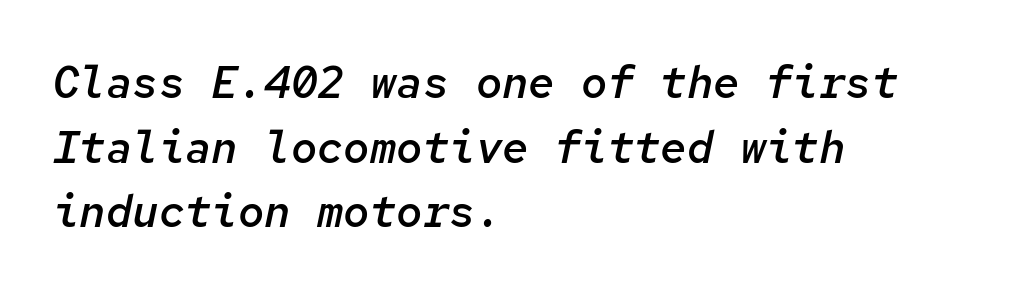
A clean baseline with only descenders dipping below it. This rendering leaves character spacing at its baseline value. Does the lettering tilt? It does — this is italic. The rendering uses typewriter-style spacing with identical character cells.
